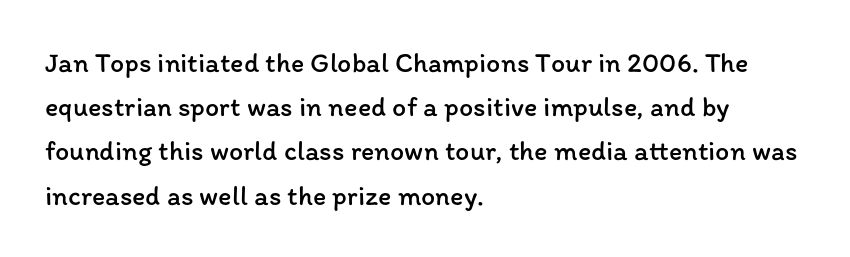
Q: Is the text bold? A: No.
Q: Is the text italic (slanted)? A: No, it is upright.
Q: Is the text underlined? A: No.
Q: How is the paragraph aligned? A: Left-aligned.
Q: Is the spacing between letters normal or unusually wide? A: Normal.
Q: Is the spacing between lines tight, normal or loose? A: Normal.
Q: Width (condensed, normal, or wide)? A: Normal.
Q: Stroke contrast? A: Low.
Q: x-height? A: Medium.
Q: Monospaced? A: No.
